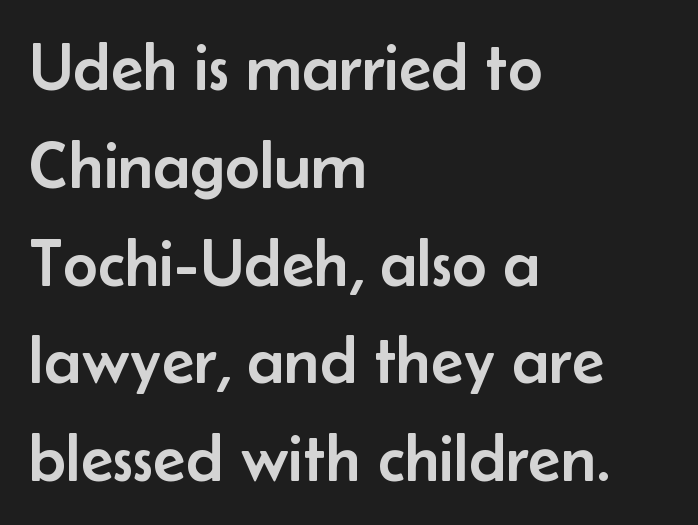
Q: Is the text italic (slanted)? A: No, it is upright.
Q: Is the typeface a serif or a sans-serif typeface? A: Sans-serif.
Q: Is the text underlined? A: No.
Q: How is the paragraph aligned? A: Left-aligned.
Q: Is the spacing between letters normal or unusually wide? A: Normal.
Q: Is the spacing between lines tight, normal or loose? A: Normal.
Q: Width (condensed, normal, or wide)? A: Normal.
Q: Stroke contrast? A: Low.
Q: x-height? A: Small.
Q: Monospaced? A: No.
